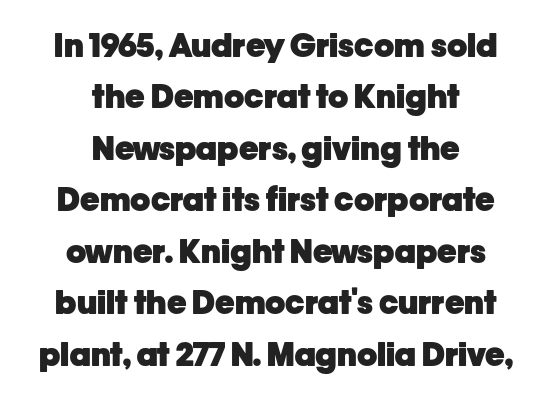
Compared with a flush-left layout, this one balances lines on the center instead. Horizontal bands of white between lines are of average thickness. Nothing unusual about the tracking: characters are spaced as the font intends. Type style note: lacks serifs. Each letter keeps its own natural width here, so spacing adapts to shape. The typesetting leans heavy: a genuine bold.
